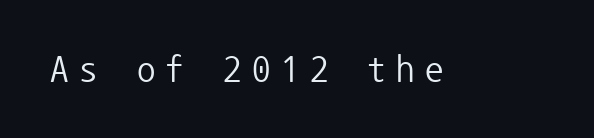
The image shows 37 px regular-weight sans-serif type, upright, monospaced; set unusually wide letter spacing (+0.28 em), not underlined; low stroke contrast and a medium x-height.
